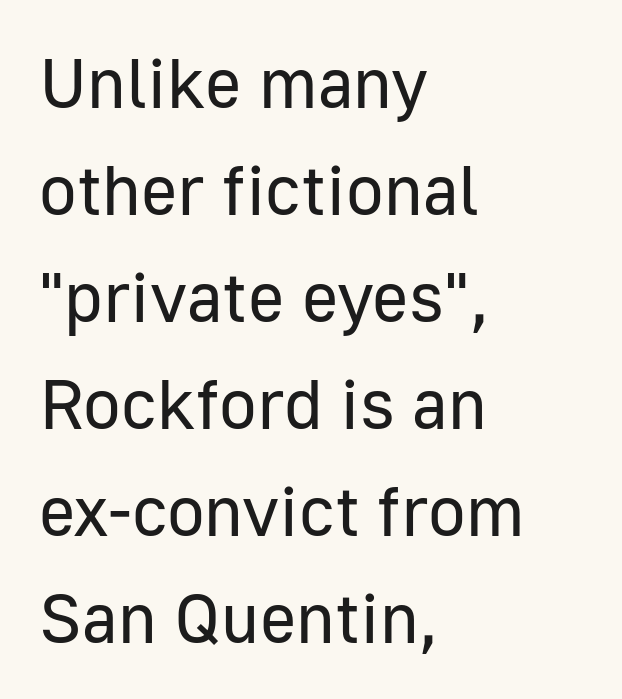
Regarding serifs, this sample does without them. Check under the words: just untouched page. Varying glyph widths throughout — classic text-font behaviour. A roman cut, with each character standing at attention. Nothing unusual about the tracking: characters are spaced as the font intends.
